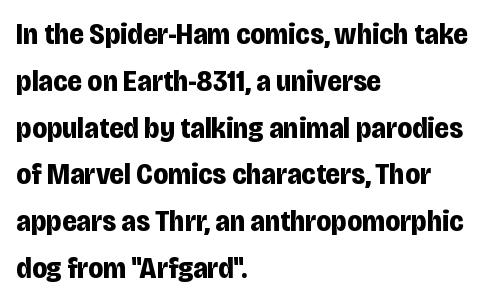
{"serif": "no", "italic": "no", "bold": "yes", "weight": "bold", "width": "condensed", "stroke_contrast": "low", "x_height": "large", "monospaced": "no", "underline": "no", "align": "left", "line_spacing": "normal", "line_spacing_ratio": 1.56, "letter_spacing": "normal", "letter_spacing_em": 0.0, "glyph_px": 30}
